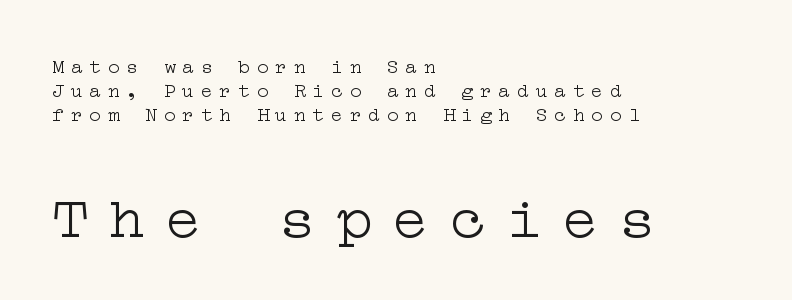
{"serif": "yes", "italic": "no", "bold": "no", "weight": "light", "width": "wide", "stroke_contrast": "low", "x_height": "medium", "underline": "no", "align": "left", "line_spacing_ratio": 1.21, "letter_spacing": "wide", "letter_spacing_em": 0.33, "larger_block": "second", "size_ratio": 3.05, "glyph_px": 61}
